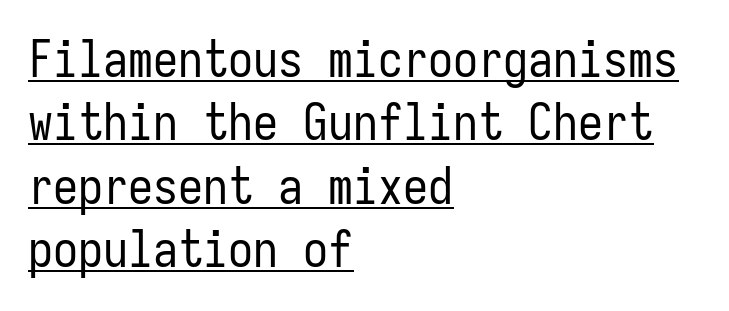
Successive baselines arrive at the customary interval. Nope, not italic — everything's standing straight. On a weight scale, this lands at 450 or below. Honestly, the letter spacing is just normal — you wouldn't notice it. Check where the strokes stop: nothing finishes them off — pure sans.
